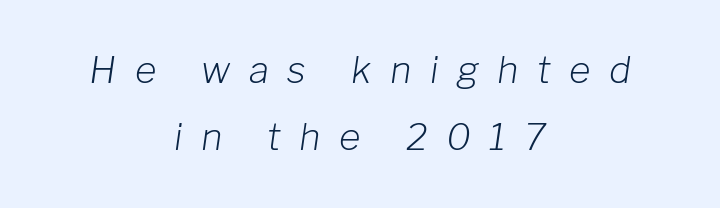
{"italic": "yes", "lean": "right", "slant_degrees": 8, "bold": "no", "weight": "light", "width": "normal", "stroke_contrast": "low", "x_height": "medium", "monospaced": "no", "underline": "no", "align": "center", "line_spacing_ratio": 1.82, "letter_spacing": "wide", "letter_spacing_em": 0.5, "glyph_px": 37}
